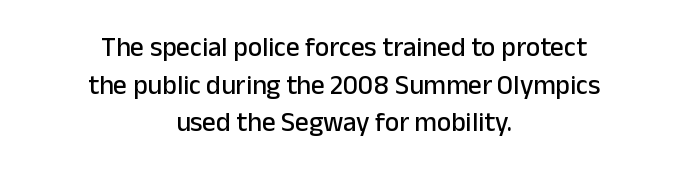
Q: Is the text italic (slanted)? A: No, it is upright.
Q: Is the text underlined? A: No.
Q: How is the paragraph aligned? A: Centered.
Q: Is the spacing between letters normal or unusually wide? A: Normal.
Q: Is the spacing between lines tight, normal or loose? A: Normal.
